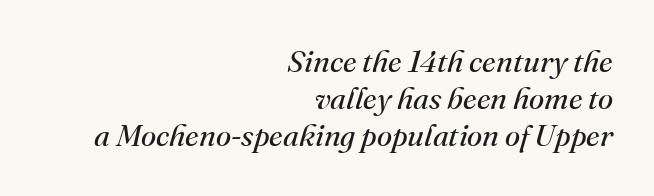
{"serif": "yes", "italic": "yes", "lean": "right", "slant_degrees": 16, "bold": "no", "weight": "regular", "width": "normal", "stroke_contrast": "medium", "x_height": "small", "monospaced": "no", "underline": "no", "align": "right", "line_spacing_ratio": 1.2, "letter_spacing": "normal", "letter_spacing_em": 0.0, "glyph_px": 31}
